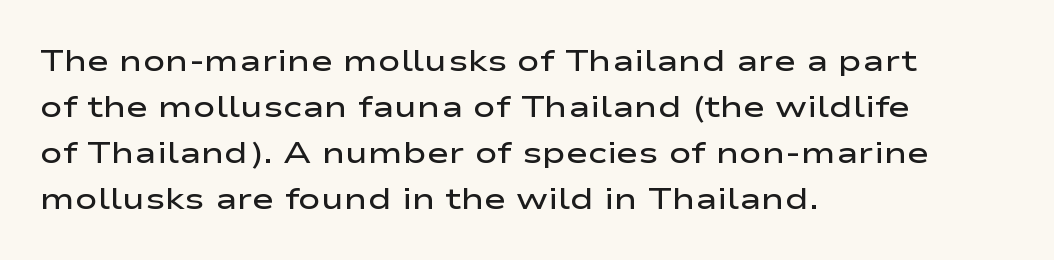
{"serif": "no", "italic": "no", "bold": "semi", "weight": "semibold", "width": "wide", "stroke_contrast": "low", "x_height": "medium", "monospaced": "no", "underline": "no", "align": "left", "line_spacing": "normal", "line_spacing_ratio": 1.53, "letter_spacing": "normal", "letter_spacing_em": 0.0, "glyph_px": 30}
